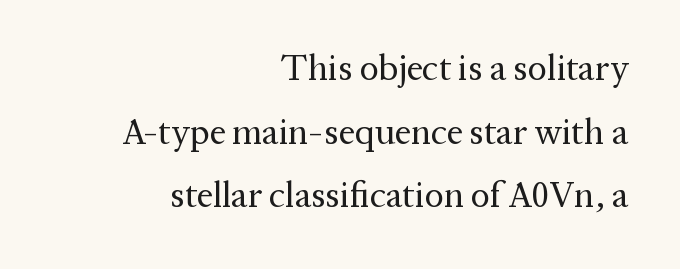
The image shows 36 px regular-weight serif type, upright; set right-aligned, line spacing 1.77x, normal letter spacing, not underlined; medium stroke contrast and a medium x-height.
